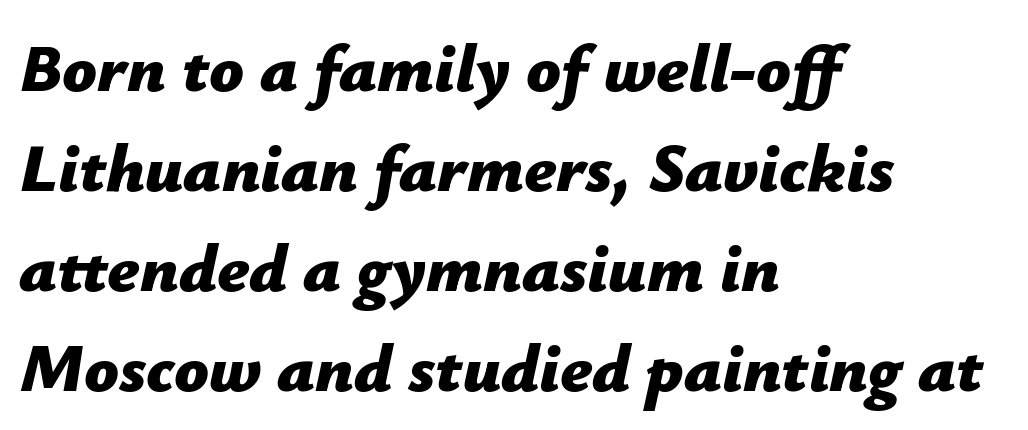
Normally led — the rows are evenly, conventionally spaced. Short and long lines alike share a common starting point at left. Is this a fixed-width face? No — the glyphs have proportional, varying widths. In terms of posture, this sample is oblique.
